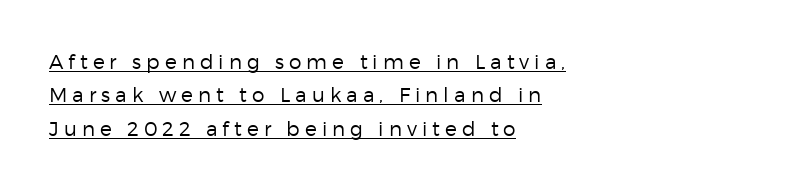
Stems and bowls with no extra thickness — not bold. All the whitespace from short lines collects on the right. Is there any slant? The stems are plumb. How would I describe the line gaps? Plain and ordinary.
